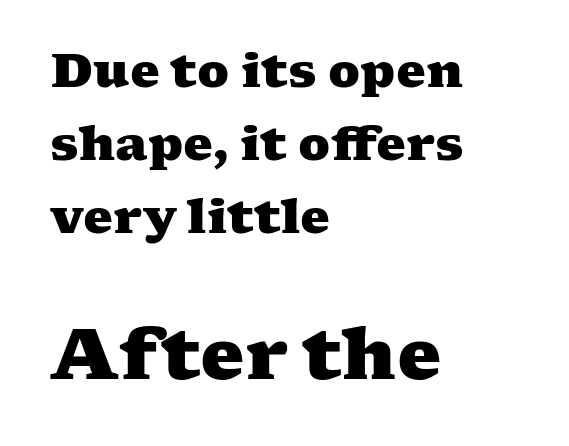
Is the block centered? No — it sits flush against the left margin. The strokes are fattened all the way to bold. The foot of each line stays bare and open. The block sitting lower on the canvas is the one with enlarged characters. The vertical gap from one line to the next is medium.
